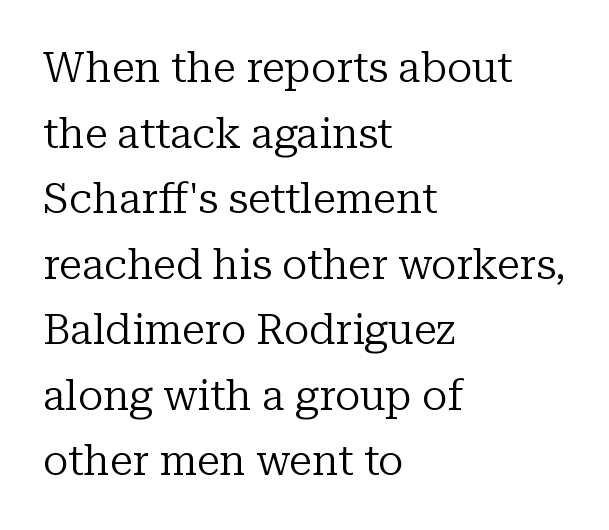
The image shows 42 px regular-weight serif type, upright; set left-aligned, normal line spacing (1.56x), normal letter spacing, not underlined; low stroke contrast and a medium x-height.
